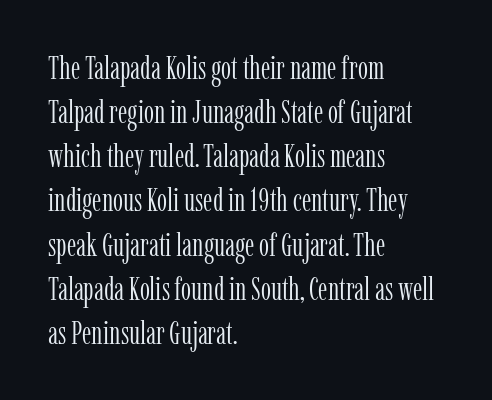
The image shows 32 px light, condensed serif type, upright; set left-aligned, normal line spacing (1.38x), normal letter spacing, not underlined; low stroke contrast and a medium x-height.
